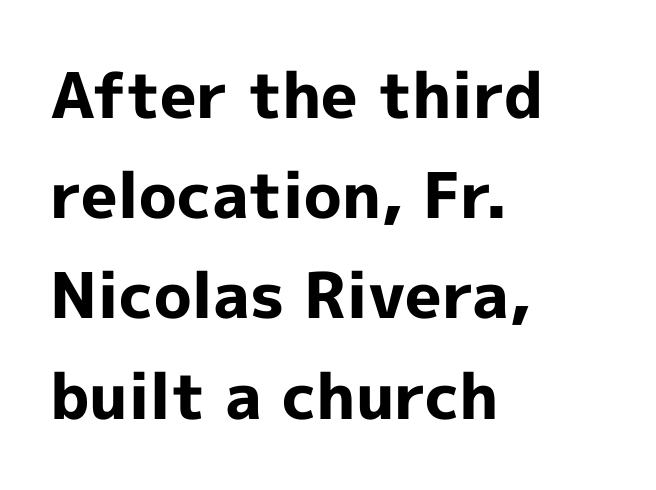
Inter-character spacing is left at the font's built-in metrics. The rendering uses a bold face; every stroke is thick and dark. If you measured baseline to baseline, you'd find a middling distance. The area under the type is left untouched. Serif or sans? Sans — the stroke terminals are bare.
